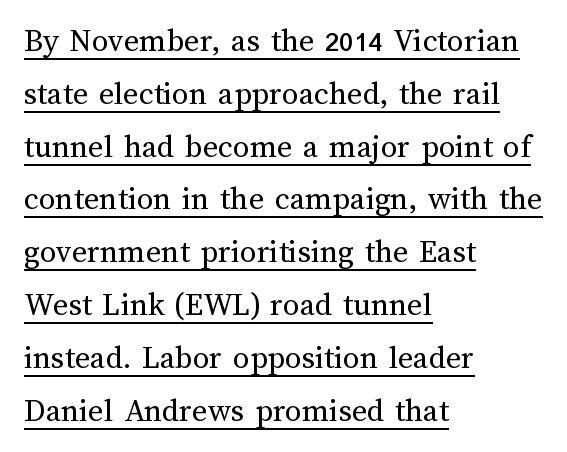
{"italic": "no", "bold": "no", "weight": "regular", "width": "normal", "stroke_contrast": "medium", "x_height": "medium", "monospaced": "no", "underline": "yes", "align": "left", "line_spacing": "normal", "line_spacing_ratio": 1.6, "letter_spacing": "normal", "letter_spacing_em": 0.0, "glyph_px": 33}
